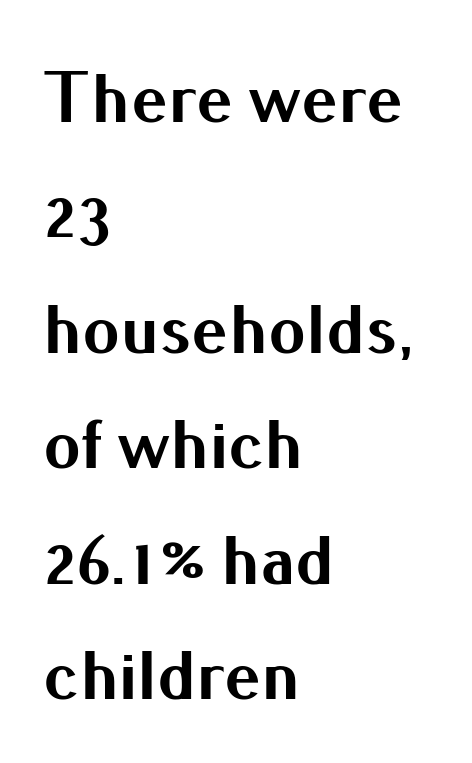
Q: Is the text bold? A: Yes.
Q: Is the text italic (slanted)? A: No, it is upright.
Q: Is the typeface a serif or a sans-serif typeface? A: Sans-serif.
Q: Is the text underlined? A: No.
Q: How is the paragraph aligned? A: Left-aligned.
Q: Is the spacing between letters normal or unusually wide? A: Normal.
Q: Is the spacing between lines tight, normal or loose? A: Normal.
Q: Width (condensed, normal, or wide)? A: Normal.
Q: Stroke contrast? A: Medium.
Q: x-height? A: Small.
Q: Monospaced? A: No.
